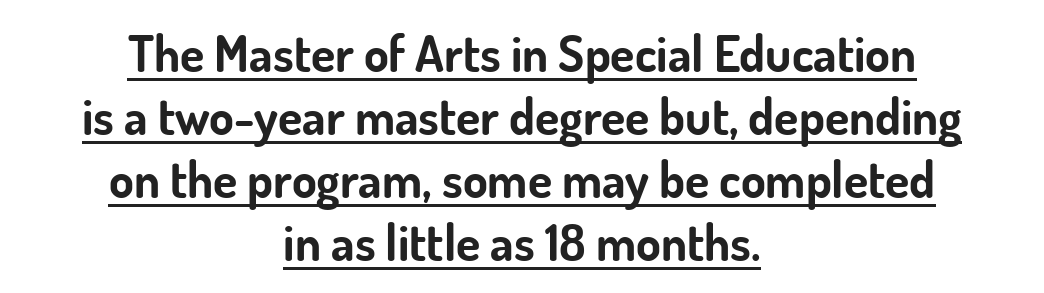
Is there an underline? Yes — a line sits under the letters. The passage shown is typeset with a sans-serif family. Vertically, the passage feels balanced, rows spaced as you'd expect. Designer's note — italics off, roman on.
